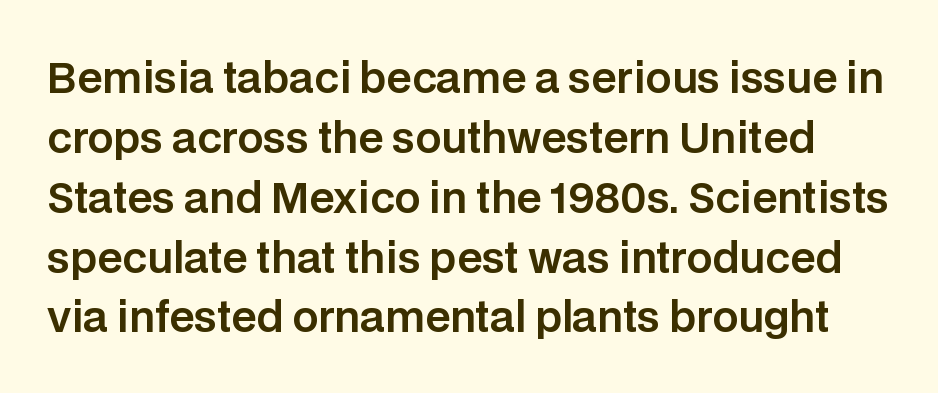
Q: Is the text italic (slanted)? A: No, it is upright.
Q: Is the typeface a serif or a sans-serif typeface? A: Sans-serif.
Q: Is the text underlined? A: No.
Q: Is the spacing between letters normal or unusually wide? A: Normal.
Q: Is the spacing between lines tight, normal or loose? A: Normal.
Q: Width (condensed, normal, or wide)? A: Normal.
Q: Stroke contrast? A: Low.
Q: x-height? A: Large.
Q: Monospaced? A: No.
